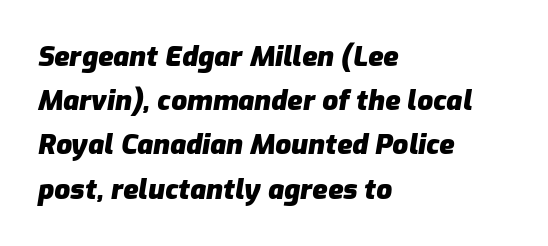
{"italic": "yes", "lean": "right", "slant_degrees": 9, "bold": "yes", "weight": "heavy", "width": "normal", "stroke_contrast": "low", "x_height": "medium", "monospaced": "no", "underline": "no", "align": "left", "line_spacing": "normal", "line_spacing_ratio": 1.58, "letter_spacing": "normal", "letter_spacing_em": 0.0, "glyph_px": 28}
